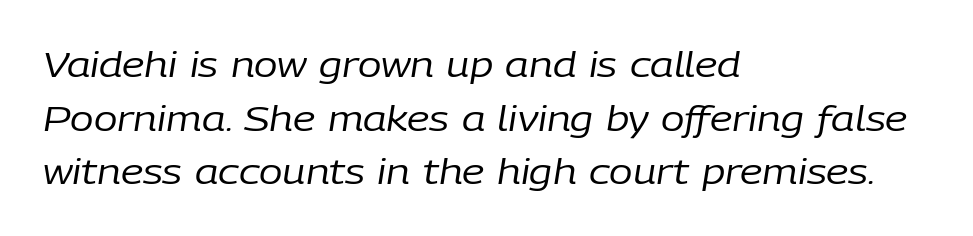
Think of a printed novel: that variable character pitch is what you see here. The letters look calm and open, with moderate or lighter stems. What's the leading like? Ordinary, nothing unusual. Teacher's note: observe the even left margin — that is flush-left alignment.
